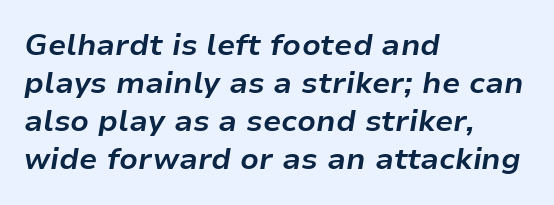
Q: Is the text bold? A: Yes.
Q: Is the text italic (slanted)? A: Yes, it leans right by about 9 degrees.
Q: Is the text underlined? A: No.
Q: How is the paragraph aligned? A: Left-aligned.
Q: Is the spacing between letters normal or unusually wide? A: Normal.
Q: Is the spacing between lines tight, normal or loose? A: Normal.
Q: Width (condensed, normal, or wide)? A: Normal.
Q: Stroke contrast? A: Low.
Q: x-height? A: Medium.
Q: Monospaced? A: No.
